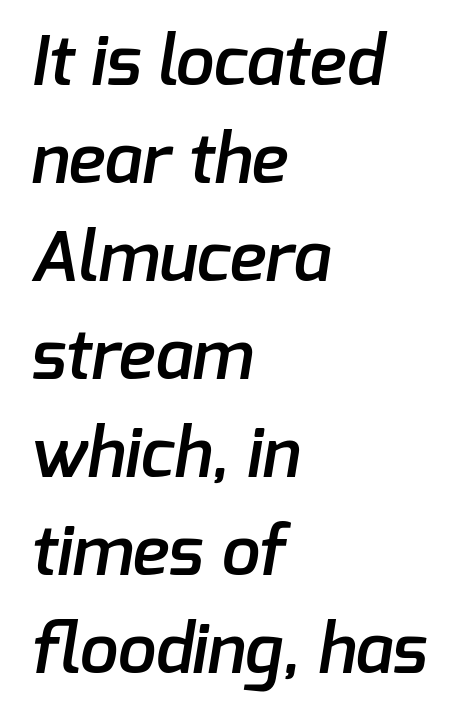
{"serif": "no", "bold": "semi", "weight": "semibold", "width": "normal", "stroke_contrast": "low", "x_height": "medium", "monospaced": "no", "underline": "no", "align": "left", "line_spacing": "normal", "line_spacing_ratio": 1.42, "letter_spacing": "normal", "letter_spacing_em": 0.0, "glyph_px": 69}
